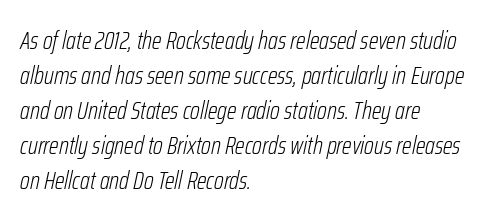
The image shows 25 px text type, italic (leaning right); set left-aligned, normal line spacing (1.4x), normal letter spacing, not underlined.
